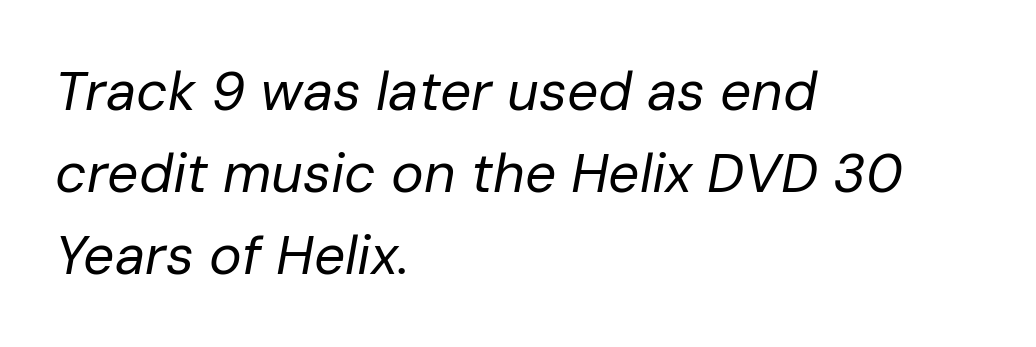
Q: Is the text bold? A: No.
Q: Is the text italic (slanted)? A: Yes, it leans right by about 10 degrees.
Q: Is the text underlined? A: No.
Q: How is the paragraph aligned? A: Left-aligned.
Q: Is the spacing between letters normal or unusually wide? A: Normal.
Q: Is the spacing between lines tight, normal or loose? A: Normal.
Q: Width (condensed, normal, or wide)? A: Normal.
Q: Stroke contrast? A: Low.
Q: x-height? A: Medium.
Q: Monospaced? A: No.
